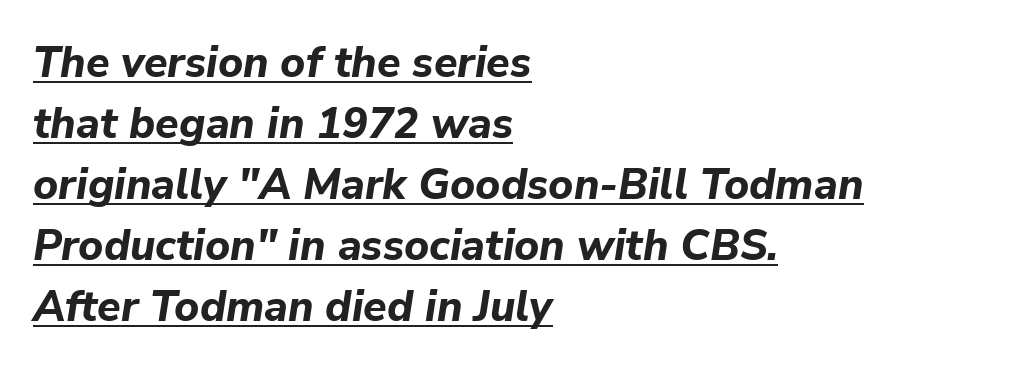
{"italic": "yes", "lean": "right", "slant_degrees": 9, "bold": "yes", "weight": "bold", "width": "normal", "stroke_contrast": "low", "x_height": "medium", "monospaced": "no", "underline": "yes", "align": "left", "line_spacing": "normal", "line_spacing_ratio": 1.42, "letter_spacing": "normal", "letter_spacing_em": 0.0, "glyph_px": 43}
